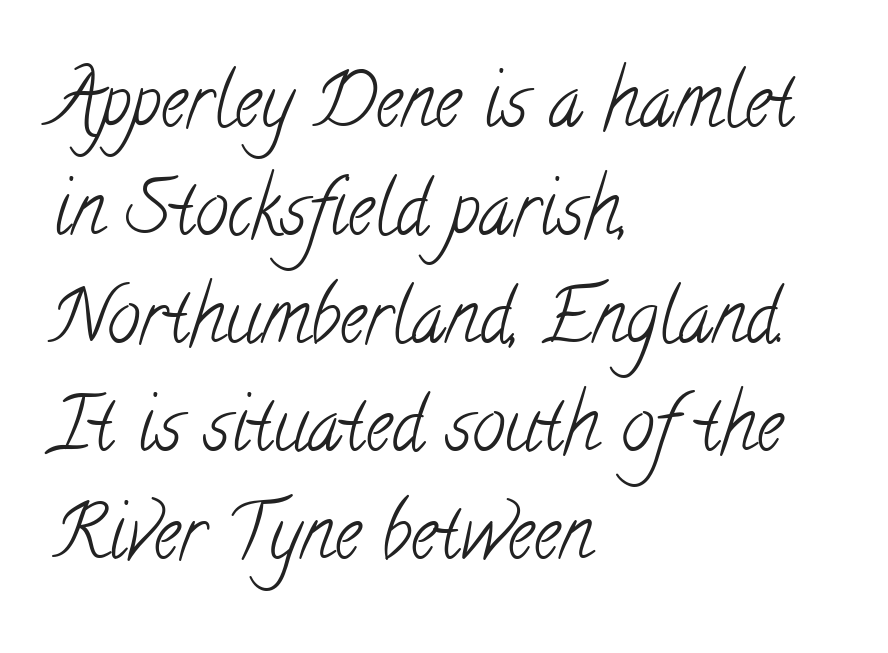
The image shows 74 px light, condensed type; set left-aligned, normal line spacing (1.46x), normal letter spacing, not underlined; low stroke contrast and a small x-height.
